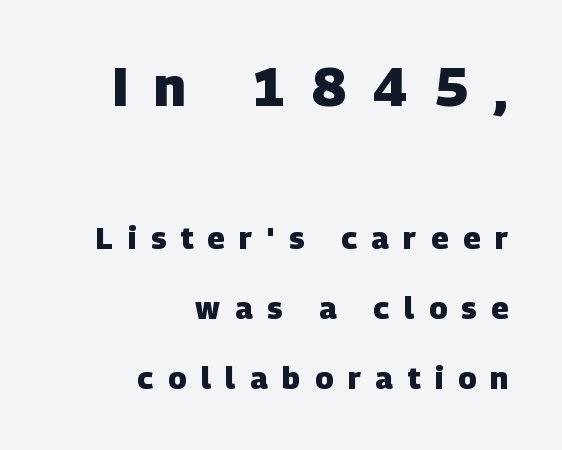
The image shows 53 px heavy sans-serif type; set right-aligned, loose line spacing (2.32x), unusually wide letter spacing (+0.49 em), not underlined; the first (top) block is 1.77x larger; low stroke contrast and a large x-height.
